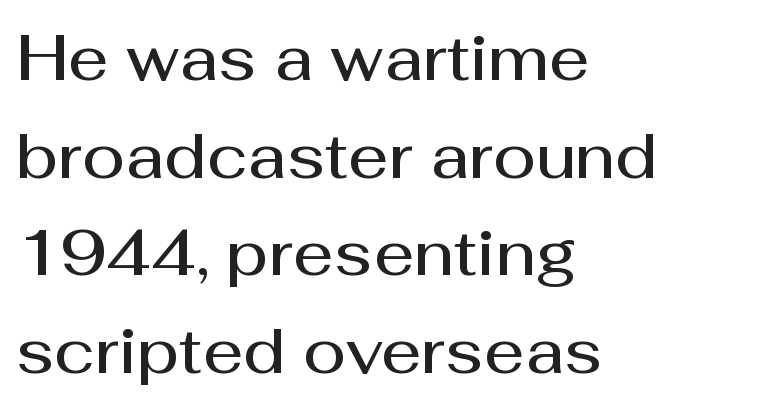
The lines in this sample share a left origin and differ only in where they stop. Italic? Not at all — the glyphs are vertical. Varying glyph widths throughout — classic text-font behaviour. Words float on clear page, feet unadorned.
